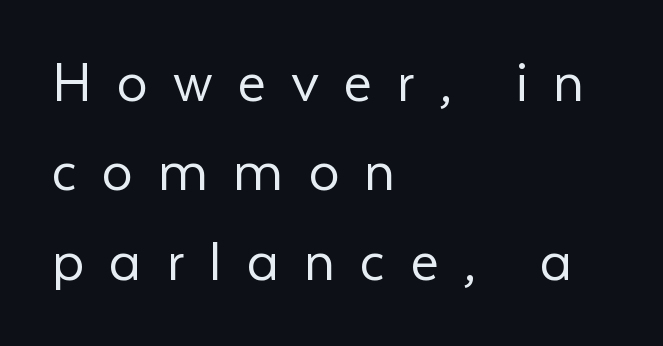
{"serif": "no", "italic": "no", "bold": "no", "weight": "light", "width": "normal", "stroke_contrast": "low", "x_height": "medium", "monospaced": "no", "underline": "no", "align": "left", "line_spacing": "normal", "line_spacing_ratio": 1.44, "letter_spacing": "wide", "letter_spacing_em": 0.4, "glyph_px": 62}
